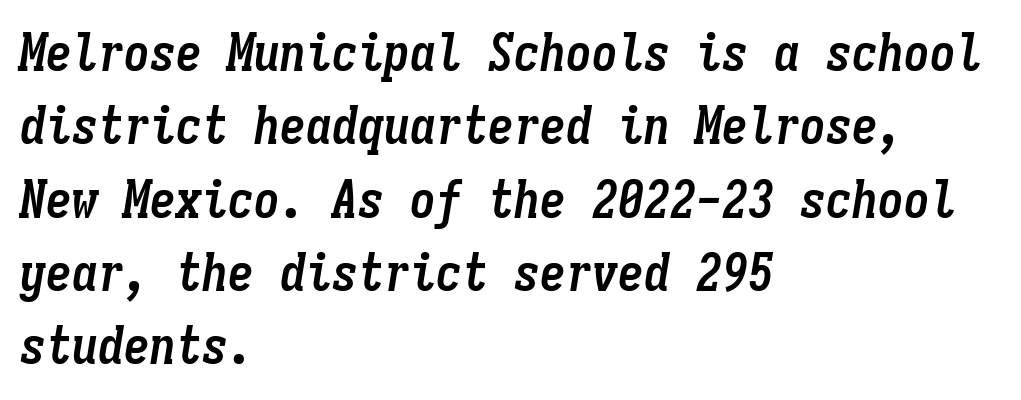
Italic: yes, the glyphs are oblique. Whoever set this chose a conventional vertical rhythm. Chunky letters — that's bold for sure. The passage shown has conventional tracking throughout.
